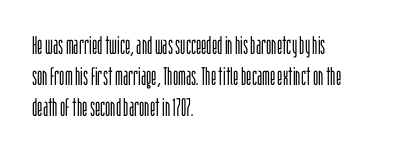
Q: Is the text bold? A: No.
Q: Is the text italic (slanted)? A: No, it is upright.
Q: Is the text underlined? A: No.
Q: How is the paragraph aligned? A: Left-aligned.
Q: Is the spacing between letters normal or unusually wide? A: Normal.
